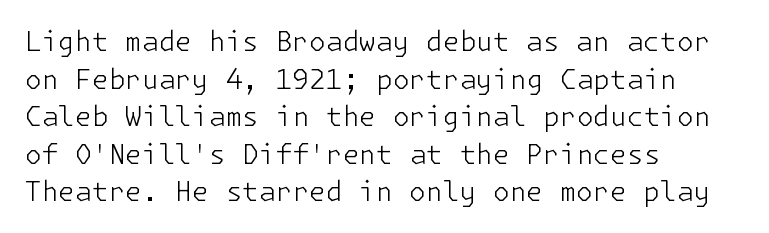
Q: Is the text bold? A: No.
Q: Is the text italic (slanted)? A: No, it is upright.
Q: Is the text underlined? A: No.
Q: How is the paragraph aligned? A: Left-aligned.
Q: Is the spacing between letters normal or unusually wide? A: Normal.
Q: Is the spacing between lines tight, normal or loose? A: Normal.
